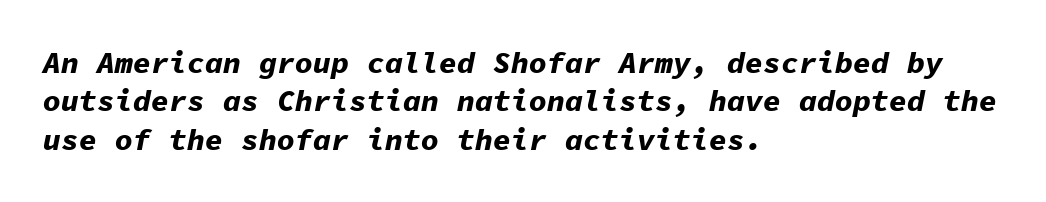
These words are printed bold, with thick strokes throughout. Every character here occupies the same horizontal width, giving the sample a typewriter-like rhythm. The words here are not underlined. Quick note: italic. You could call the tracking neutral — neither tight nor loose.
